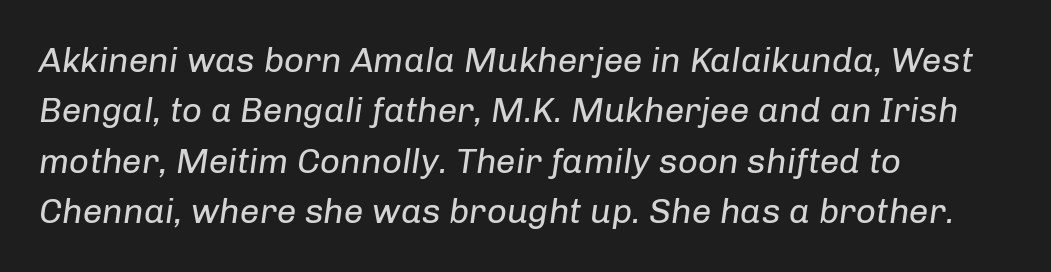
Reading down the block, your eye returns to a fixed left position each line. Successive baselines arrive at the customary interval. Underline: absent. Notice how the stems are inclined rather than vertical — that's the hallmark of italics. Nothing heavy about these letters — not bold at all.
